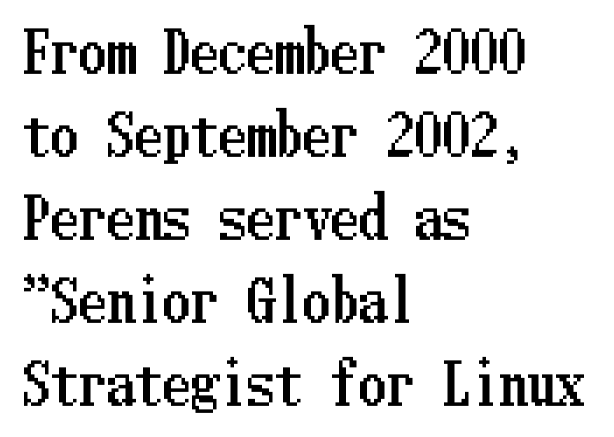
Q: Is the text italic (slanted)? A: No, it is upright.
Q: Is the text underlined? A: No.
Q: How is the paragraph aligned? A: Left-aligned.
Q: Is the spacing between letters normal or unusually wide? A: Normal.
Q: Is the spacing between lines tight, normal or loose? A: Normal.
Q: Width (condensed, normal, or wide)? A: Condensed.
Q: Stroke contrast? A: Low.
Q: x-height? A: Medium.
